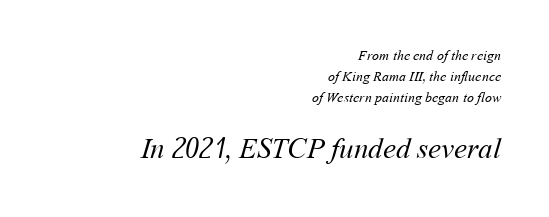
{"bold": "no", "weight": "regular", "width": "normal", "stroke_contrast": "medium", "x_height": "medium", "monospaced": "no", "underline": "no", "align": "right", "line_spacing": "normal", "line_spacing_ratio": 1.5, "letter_spacing": "normal", "letter_spacing_em": 0.0, "larger_block": "second", "size_ratio": 2.07, "glyph_px": 29}
